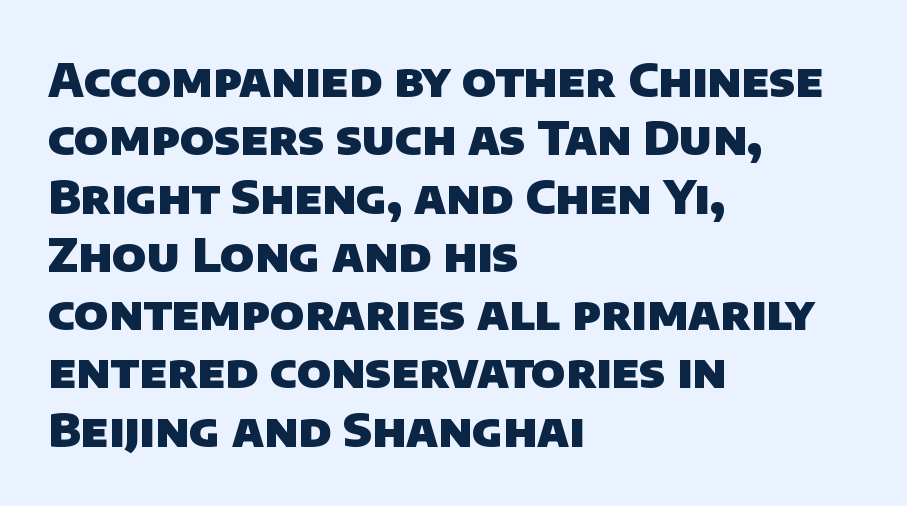
The image shows 47 px heavy sans-serif type; set left-aligned, line spacing 1.24x, normal letter spacing, not underlined; low stroke contrast and a large x-height.
